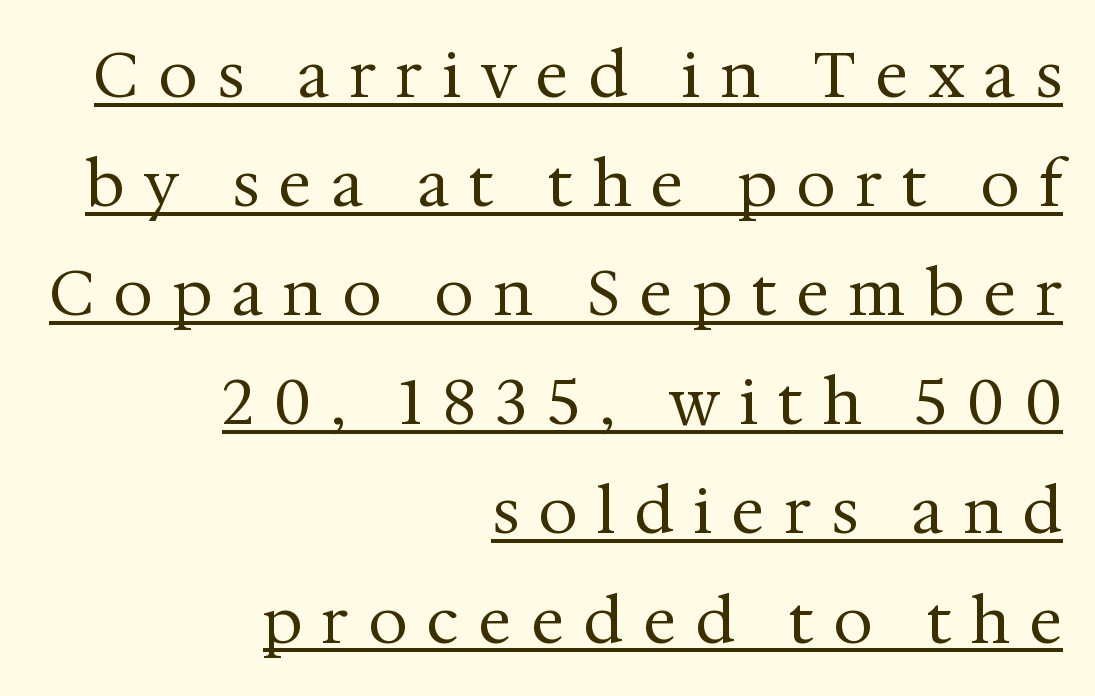
Q: Is the text bold? A: No.
Q: Is the text italic (slanted)? A: No, it is upright.
Q: Is the typeface a serif or a sans-serif typeface? A: Serif.
Q: Is the text underlined? A: Yes.
Q: How is the paragraph aligned? A: Right-aligned.
Q: Is the spacing between letters normal or unusually wide? A: Unusually wide.
Q: Width (condensed, normal, or wide)? A: Normal.
Q: Stroke contrast? A: Medium.
Q: x-height? A: Medium.
Q: Monospaced? A: No.
